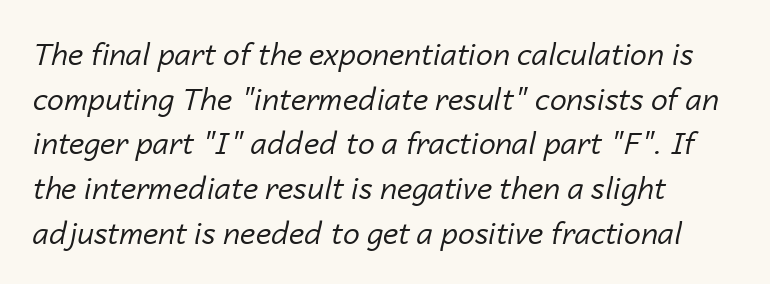
{"italic": "yes", "lean": "right", "slant_degrees": 14, "bold": "no", "weight": "regular", "width": "normal", "stroke_contrast": "low", "x_height": "medium", "monospaced": "no", "underline": "no", "align": "left", "line_spacing": "normal", "line_spacing_ratio": 1.49, "letter_spacing": "normal", "letter_spacing_em": 0.0, "glyph_px": 30}
